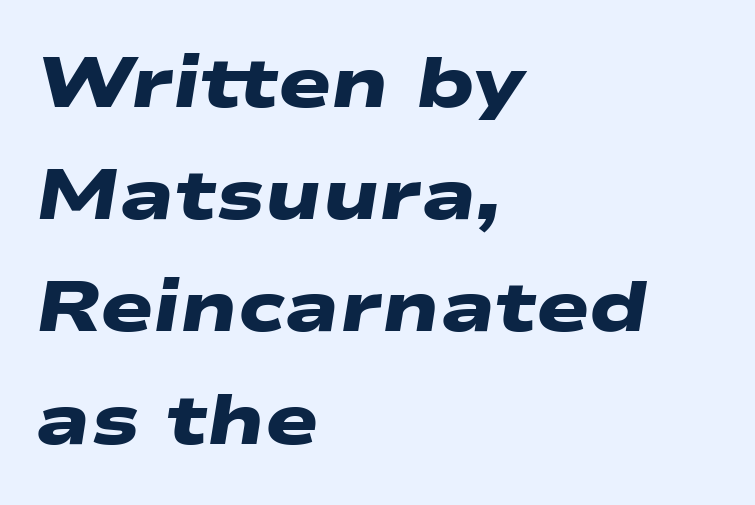
The letters advance in unequal steps, a hallmark of proportional type. Notice how the passage keeps a crisp vertical edge on the left only. These lines keep a tight, regular rhythm from letter to letter. The space between consecutive lines is moderate. The strip under each line holds only bare page.
